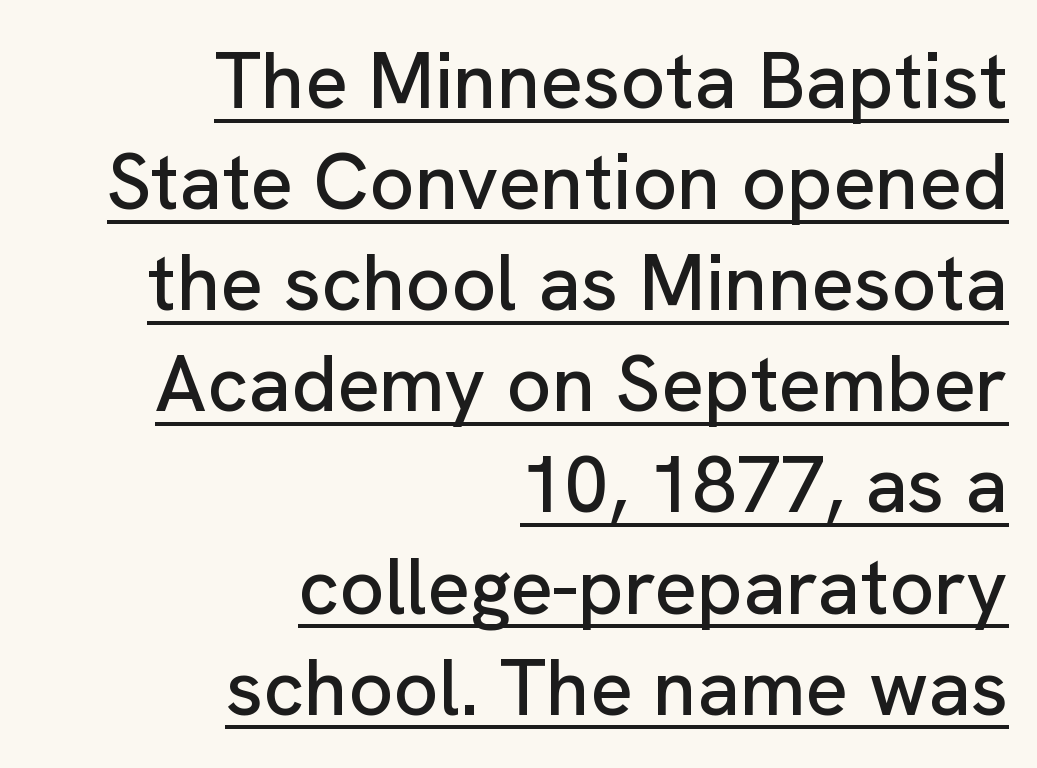
Q: Is the text italic (slanted)? A: No, it is upright.
Q: Is the typeface a serif or a sans-serif typeface? A: Sans-serif.
Q: Is the text underlined? A: Yes.
Q: How is the paragraph aligned? A: Right-aligned.
Q: Is the spacing between letters normal or unusually wide? A: Normal.
Q: Is the spacing between lines tight, normal or loose? A: Normal.
Q: Width (condensed, normal, or wide)? A: Normal.
Q: Stroke contrast? A: Low.
Q: x-height? A: Medium.
Q: Monospaced? A: No.
